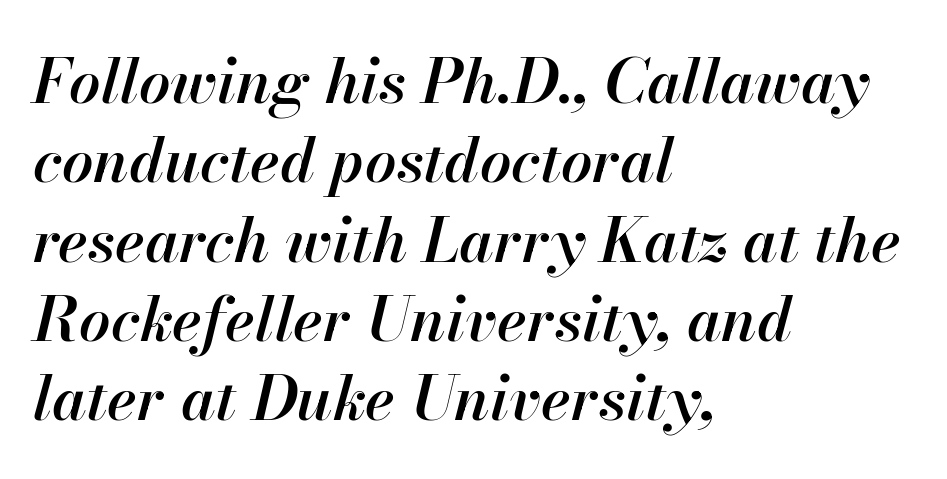
{"italic": "yes", "lean": "right", "slant_degrees": 13, "bold": "semi", "weight": "semibold", "width": "normal", "stroke_contrast": "high", "x_height": "small", "monospaced": "no", "underline": "no", "align": "left", "line_spacing": "normal", "line_spacing_ratio": 1.28, "letter_spacing": "normal", "letter_spacing_em": 0.0, "glyph_px": 62}
